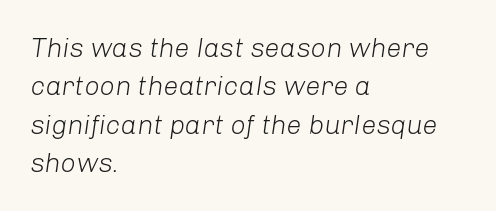
Compared with typical paragraphs, the rows here are spaced about the same. Letters rest on an invisible, unmarked baseline. A typesetter would mark this as italic. These lines are set flush left with a ragged right edge. Caption: face not bold, strokes unweighted.
